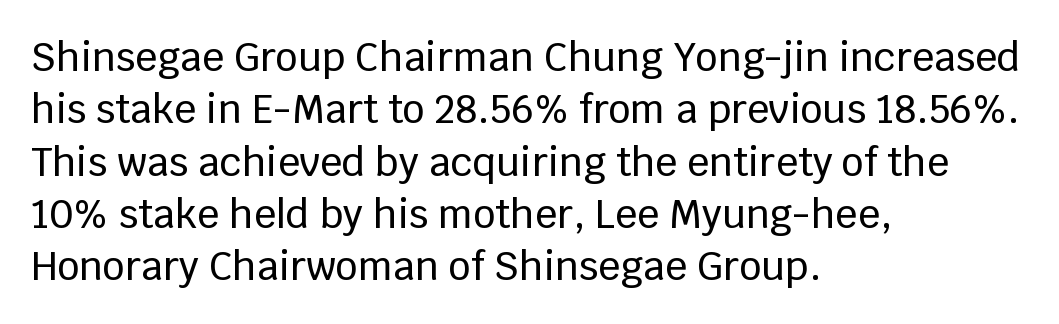
Q: Is the text italic (slanted)? A: No, it is upright.
Q: Is the typeface a serif or a sans-serif typeface? A: Sans-serif.
Q: Is the text underlined? A: No.
Q: How is the paragraph aligned? A: Left-aligned.
Q: Is the spacing between letters normal or unusually wide? A: Normal.
Q: Is the spacing between lines tight, normal or loose? A: Normal.
Q: Width (condensed, normal, or wide)? A: Normal.
Q: Stroke contrast? A: Low.
Q: x-height? A: Large.
Q: Monospaced? A: No.
